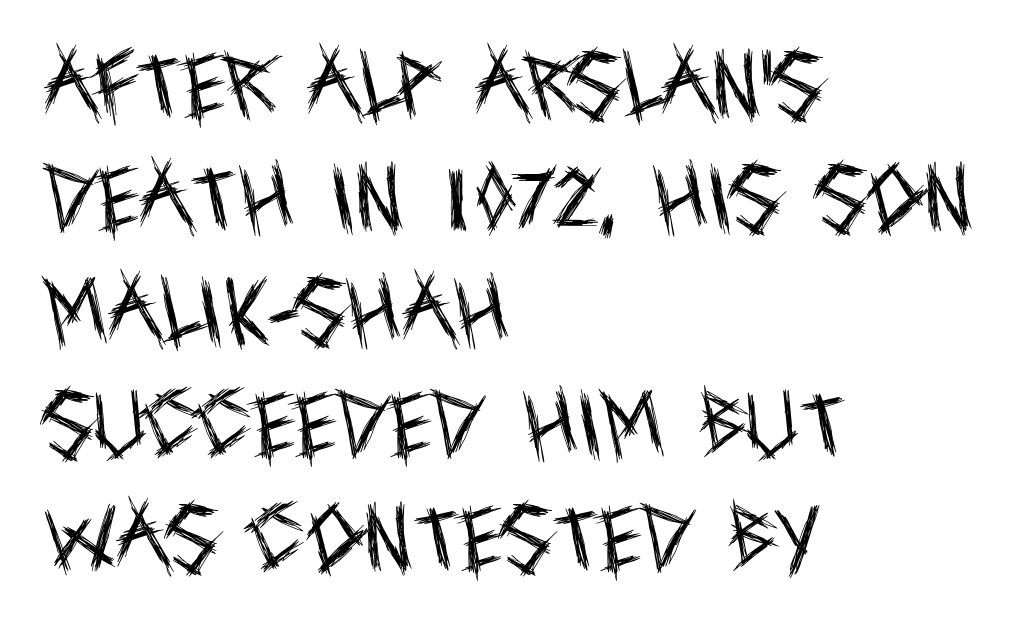
{"serif": "no", "italic": "no", "bold": "no", "weight": "regular", "width": "condensed", "x_height": "large", "monospaced": "no", "underline": "no", "align": "left", "line_spacing": "normal", "line_spacing_ratio": 1.55, "letter_spacing": "normal", "letter_spacing_em": 0.0, "glyph_px": 73}
